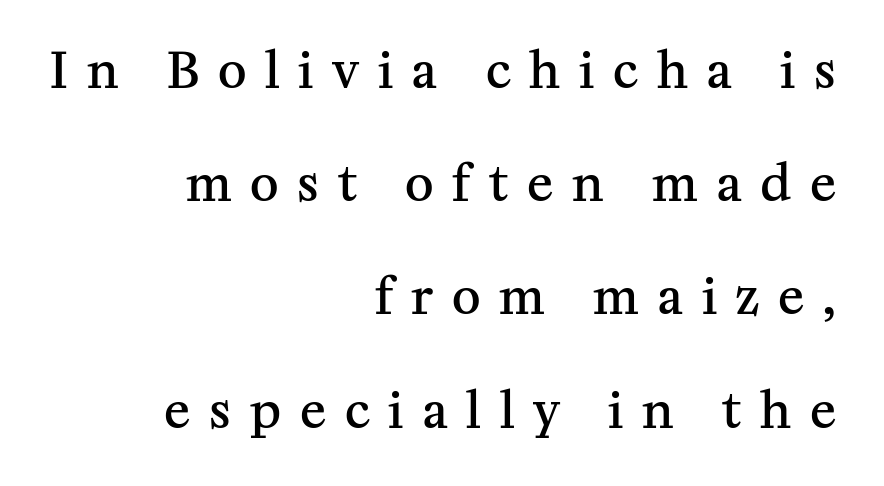
The image shows 49 px semibold serif type, upright; set right-aligned, loose line spacing (2.31x), unusually wide letter spacing (+0.38 em), not underlined; medium stroke contrast and a medium x-height.
